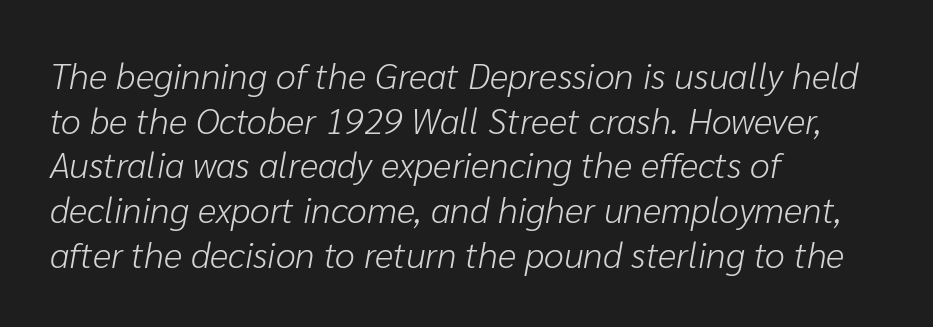
Counters stay open thanks to moderate or lighter strokes. Think of a printed novel: that variable character pitch is what you see here. Short and long lines alike share a common starting point at left. Descenders hang freely into open space.
